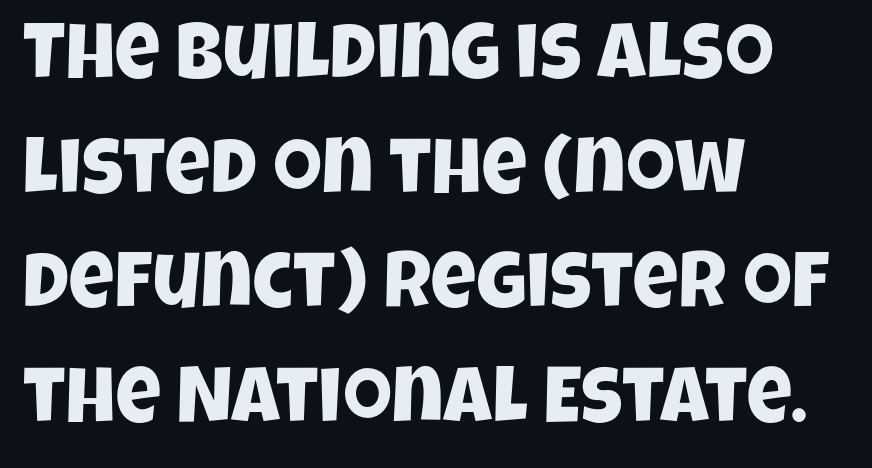
The image shows 79 px condensed sans-serif type; set left-aligned, normal line spacing (1.45x), normal letter spacing, not underlined; low stroke contrast and a large x-height.
